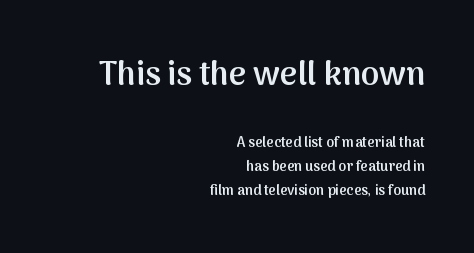
Q: Is the text bold? A: Semi-bold.
Q: Is the text italic (slanted)? A: No, it is upright.
Q: Is the typeface a serif or a sans-serif typeface? A: Sans-serif.
Q: Is the text underlined? A: No.
Q: How is the paragraph aligned? A: Right-aligned.
Q: Is the spacing between letters normal or unusually wide? A: Normal.
Q: Is the spacing between lines tight, normal or loose? A: Normal.
Q: Which block of text is set in a larger size, the first (top) or the second (bottom)? A: The first (top) one.
Q: Width (condensed, normal, or wide)? A: Normal.
Q: Stroke contrast? A: Medium.
Q: x-height? A: Medium.
Q: Monospaced? A: No.
